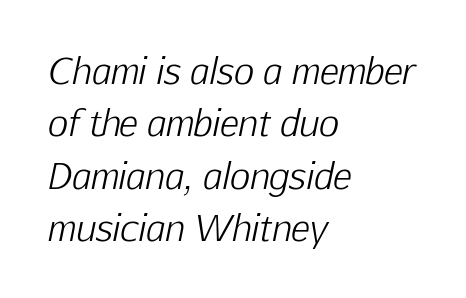
The image shows 35 px light type, italic (leaning right); set left-aligned, normal line spacing (1.5x), normal letter spacing, not underlined; low stroke contrast and a medium x-height.
